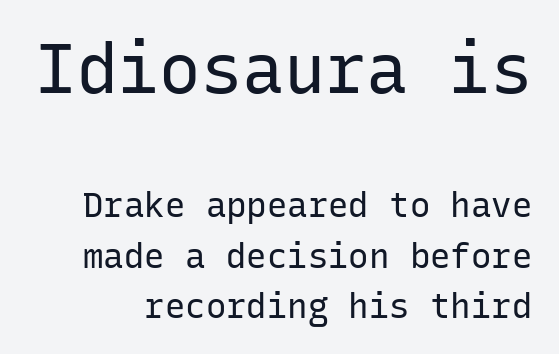
The image shows 69 px regular-weight sans-serif type, upright, monospaced; set normal line spacing (1.48x), normal letter spacing, not underlined; the first (top) block is 2.03x larger; low stroke contrast and a medium x-height.
